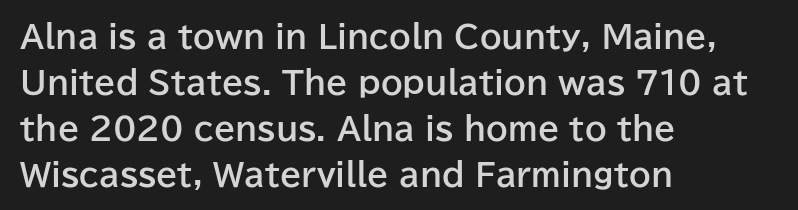
Is this a sans? Yes — the strokes have no serifs. These lines are rendered in a variable-pitch font. Upright lettering throughout. Leftover space on each line is placed entirely after the last word. Any mark beneath the type? The region is blank. Honestly, the row spacing looks completely unremarkable.
